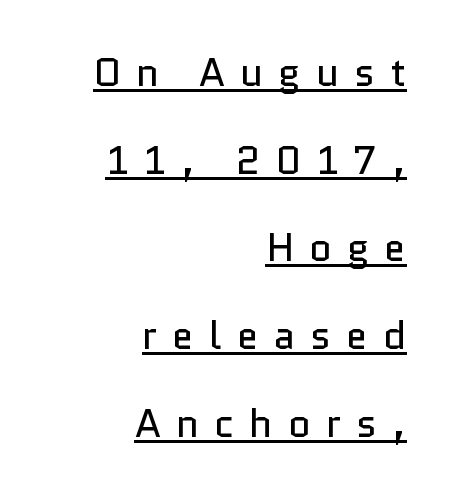
No feet cap the strokes, marking this as sans-serif type. The typesetting does not lean heavy: it is not bold. The face used here is proportionally spaced, like ordinary book or web type. Layout note: lines flush right. Rendered with straight, roman letterforms. This rendering features underlined lettering.
